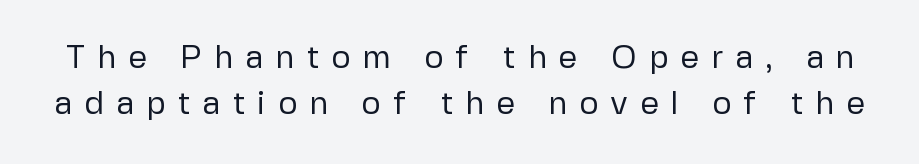
Descenders hang freely into open space. In terms of leading, this rendering sits right in the middle. The line texture is sparse and dotted thanks to wide tracking. No chunkiness to these letters — they're not bold. The passage shown is typed in a proportional face where columns would drift.
